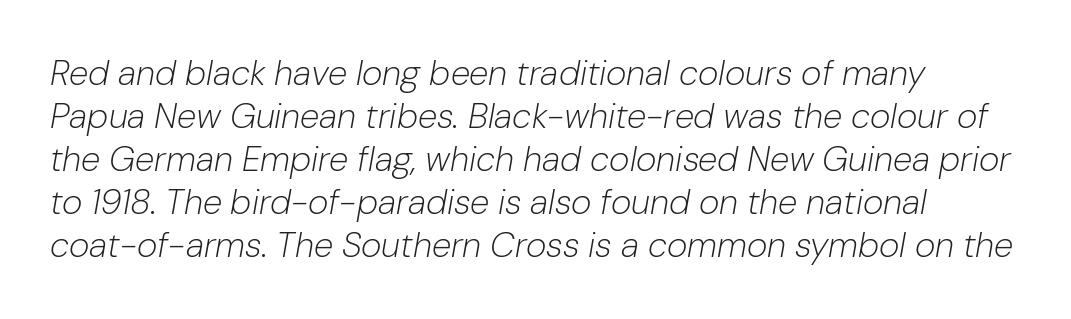
{"italic": "yes", "lean": "right", "slant_degrees": 10, "bold": "no", "weight": "light", "width": "normal", "stroke_contrast": "low", "x_height": "medium", "monospaced": "no", "underline": "no", "line_spacing_ratio": 1.23, "letter_spacing": "normal", "letter_spacing_em": 0.0, "glyph_px": 35}
